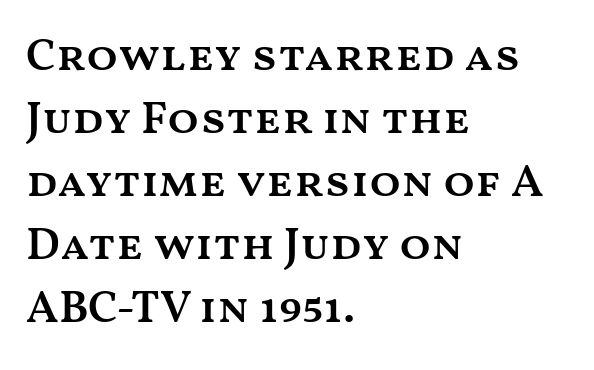
The image shows 46 px semibold, wide type, upright; set left-aligned, normal line spacing (1.37x), normal letter spacing, not underlined; medium stroke contrast and a medium x-height.
